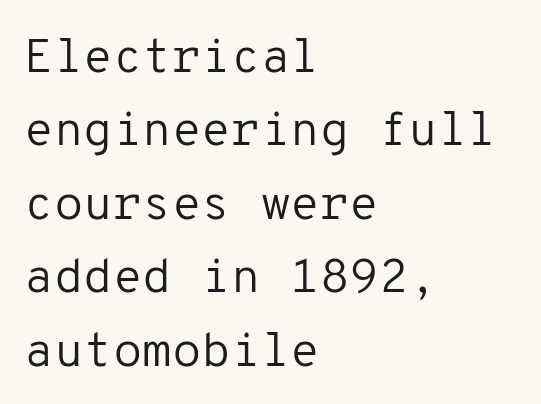
{"serif": "no", "italic": "no", "bold": "no", "weight": "regular", "width": "normal", "stroke_contrast": "low", "x_height": "medium", "monospaced": "yes", "underline": "no", "align": "left", "line_spacing": "normal", "line_spacing_ratio": 1.53, "letter_spacing": "normal", "letter_spacing_em": 0.0, "glyph_px": 48}
